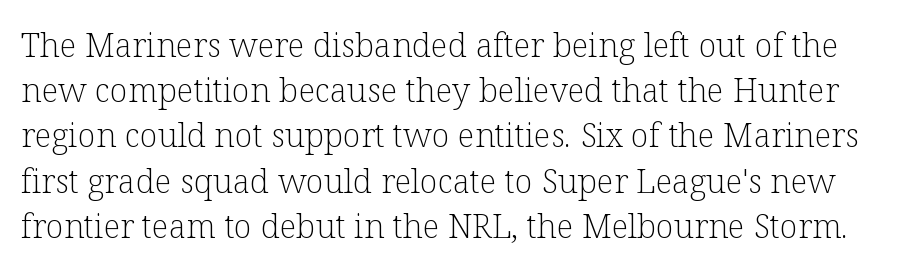
The image shows 33 px light serif type, upright; set normal line spacing (1.37x), normal letter spacing, not underlined; low stroke contrast and a medium x-height.
